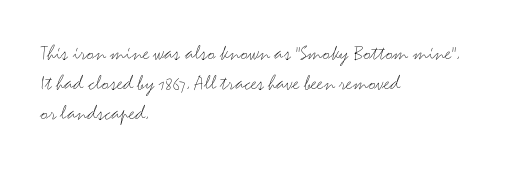
Reading down the column, the eye jumps a familiar distance to each next line. Left-aligned paragraph, ragged on the right. Check under the words: just untouched page.
